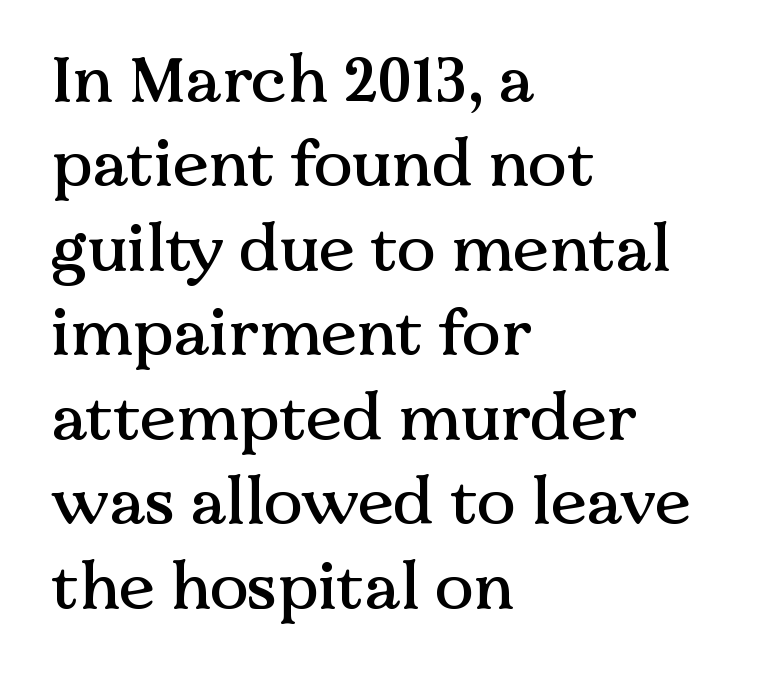
Underline: absent. I'd call this a serif setting — the letters wear small feet. Students, note that the glyphs here touch the page at normal intervals. Is this a fixed-width face? No — the glyphs have proportional, varying widths.
